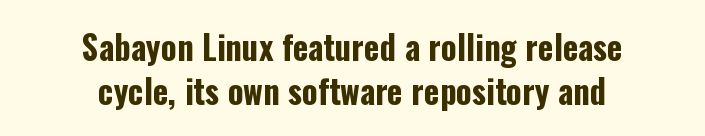
Q: Is the text bold? A: Yes.
Q: Is the text italic (slanted)? A: No, it is upright.
Q: Is the typeface a serif or a sans-serif typeface? A: Sans-serif.
Q: Is the text underlined? A: No.
Q: How is the paragraph aligned? A: Centered.
Q: Is the spacing between letters normal or unusually wide? A: Normal.
Q: Is the spacing between lines tight, normal or loose? A: Normal.
Q: Width (condensed, normal, or wide)? A: Condensed.
Q: Stroke contrast? A: Low.
Q: x-height? A: Medium.
Q: Monospaced? A: No.
